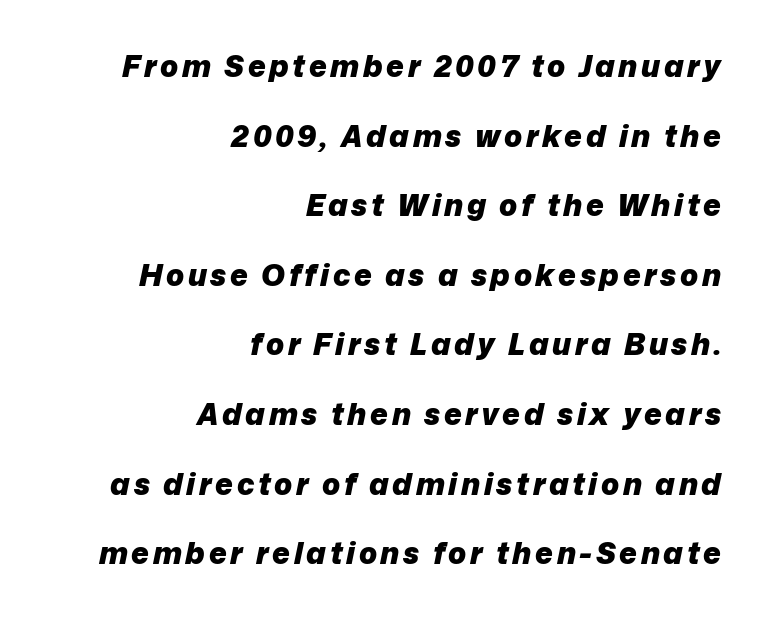
{"italic": "yes", "lean": "right", "slant_degrees": 12, "bold": "yes", "weight": "heavy", "width": "normal", "stroke_contrast": "low", "x_height": "medium", "monospaced": "no", "underline": "no", "align": "right", "line_spacing": "loose", "line_spacing_ratio": 2.32, "glyph_px": 30}
